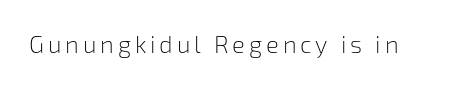
{"italic": "no", "bold": "no", "underline": "no", "glyph_px": 24}
